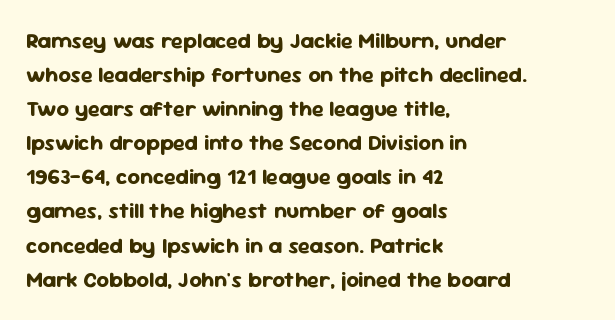
Underline: absent. Default kerning and tracking; the words read as compact shapes. Successive baselines arrive at the customary interval. You can tell it's not italic because the verticals are truly vertical. One-word summary of the alignment: left. These lines carry a lot of weight — the face is fully bold.
